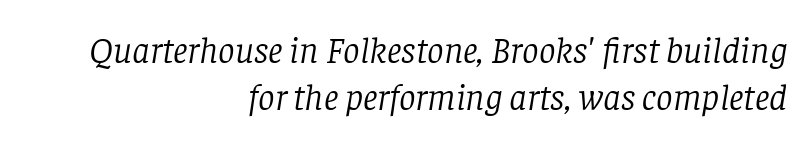
Q: Is the text bold? A: No.
Q: Is the text italic (slanted)? A: Yes, it leans right by about 8 degrees.
Q: Is the typeface a serif or a sans-serif typeface? A: Serif.
Q: Is the text underlined? A: No.
Q: How is the paragraph aligned? A: Right-aligned.
Q: Is the spacing between letters normal or unusually wide? A: Normal.
Q: Is the spacing between lines tight, normal or loose? A: Normal.
Q: Width (condensed, normal, or wide)? A: Normal.
Q: Stroke contrast? A: Low.
Q: x-height? A: Large.
Q: Monospaced? A: No.
